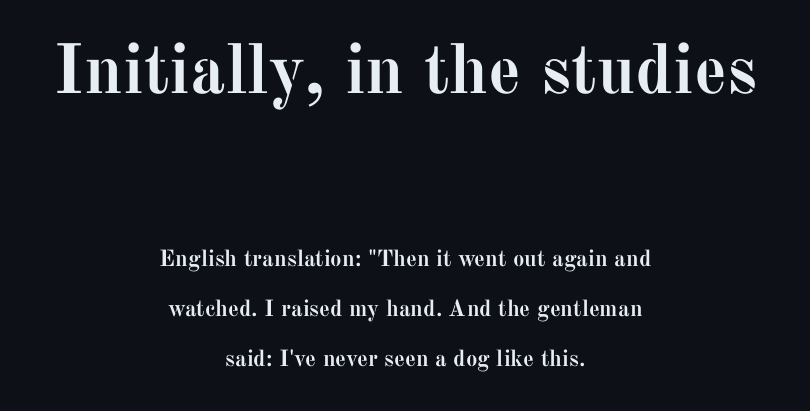
{"serif": "yes", "italic": "no", "bold": "yes", "weight": "semibold", "width": "normal", "stroke_contrast": "medium", "x_height": "medium", "monospaced": "no", "underline": "no", "align": "center", "line_spacing": "loose", "line_spacing_ratio": 2.18, "letter_spacing": "normal", "letter_spacing_em": 0.0, "larger_block": "first", "size_ratio": 3.04, "glyph_px": 70}
